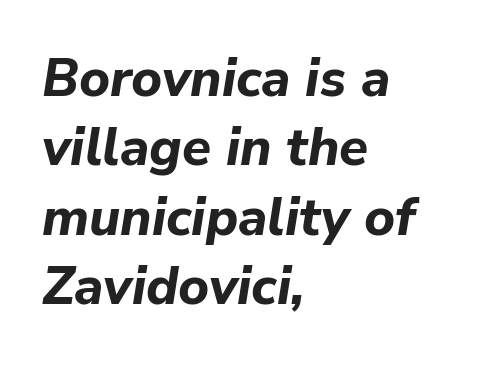
The image shows 53 px bold type, italic (leaning right); set left-aligned, normal line spacing (1.31x), normal letter spacing, not underlined; low stroke contrast and a medium x-height.
